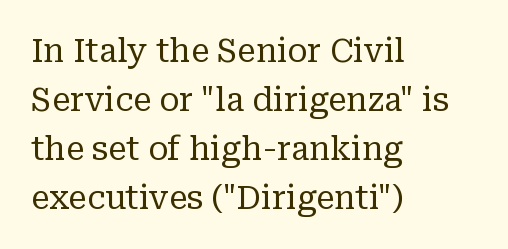
Q: Is the text bold? A: No.
Q: Is the text italic (slanted)? A: No, it is upright.
Q: Is the typeface a serif or a sans-serif typeface? A: Serif.
Q: Is the text underlined? A: No.
Q: How is the paragraph aligned? A: Left-aligned.
Q: Is the spacing between letters normal or unusually wide? A: Normal.
Q: Is the spacing between lines tight, normal or loose? A: Normal.
Q: Width (condensed, normal, or wide)? A: Normal.
Q: Stroke contrast? A: Low.
Q: x-height? A: Medium.
Q: Monospaced? A: No.
